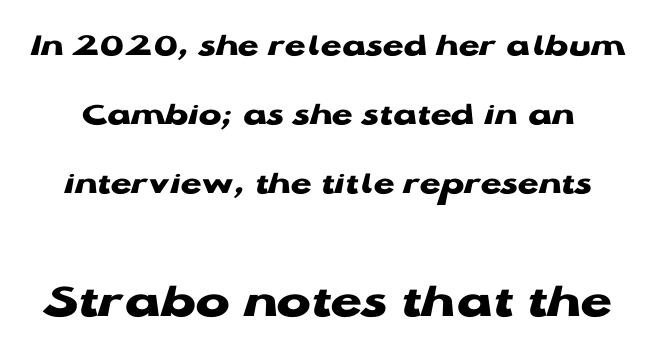
{"serif": "no", "italic": "no", "bold": "yes", "weight": "heavy", "width": "wide", "stroke_contrast": "low", "x_height": "medium", "monospaced": "no", "underline": "no", "line_spacing": "loose", "line_spacing_ratio": 2.03, "letter_spacing": "normal", "letter_spacing_em": 0.0, "larger_block": "second", "size_ratio": 1.5, "glyph_px": 51}
